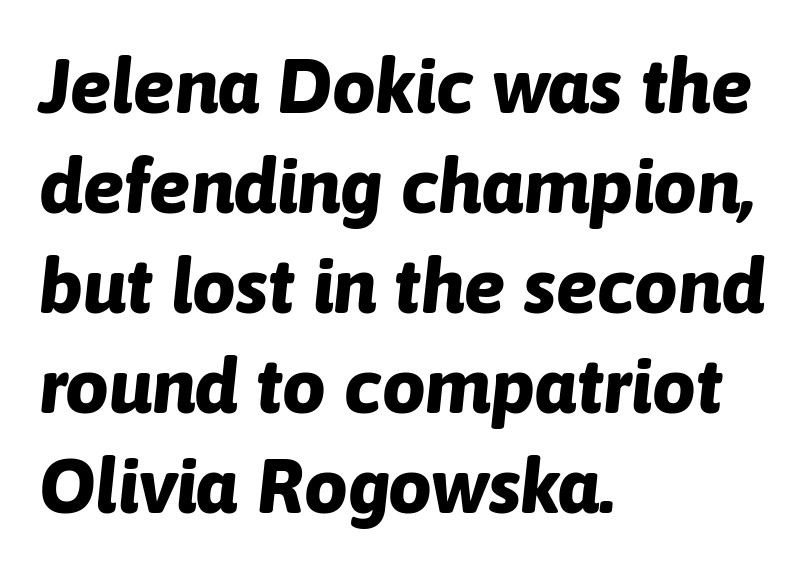
Q: Is the text bold? A: Yes.
Q: Is the text italic (slanted)? A: Yes, it leans right by about 6 degrees.
Q: Is the text underlined? A: No.
Q: How is the paragraph aligned? A: Left-aligned.
Q: Is the spacing between letters normal or unusually wide? A: Normal.
Q: Is the spacing between lines tight, normal or loose? A: Normal.
Q: Width (condensed, normal, or wide)? A: Normal.
Q: Stroke contrast? A: Low.
Q: x-height? A: Medium.
Q: Monospaced? A: No.
